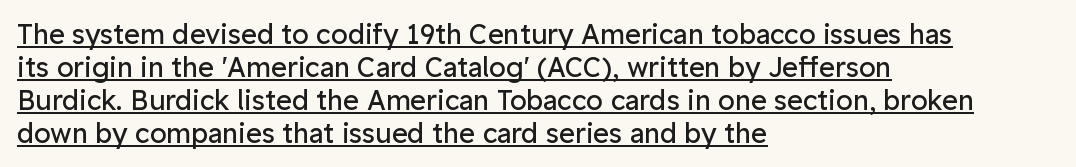
{"italic": "no", "bold": "no", "underline": "yes", "align": "left", "line_spacing_ratio": 1.22, "letter_spacing": "normal", "letter_spacing_em": 0.0, "glyph_px": 27}
